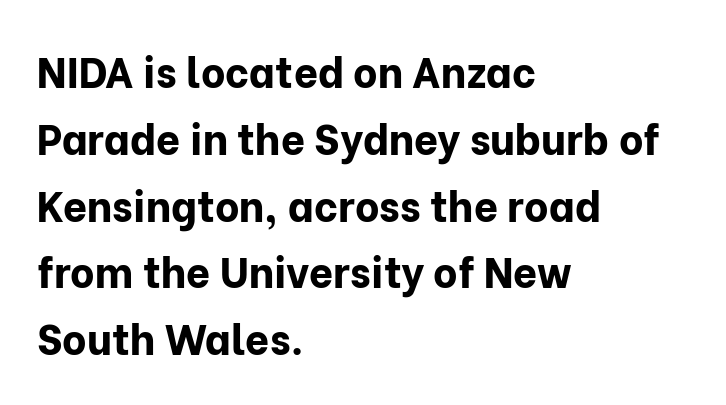
Weight: bold. Clear beneath every line of the passage. Rows of type keep a routine distance in the vertical direction. If you drew a line through each stem, it would be perfectly vertical. Each word holds together tightly as a unit, with standard inter-letter gaps.
